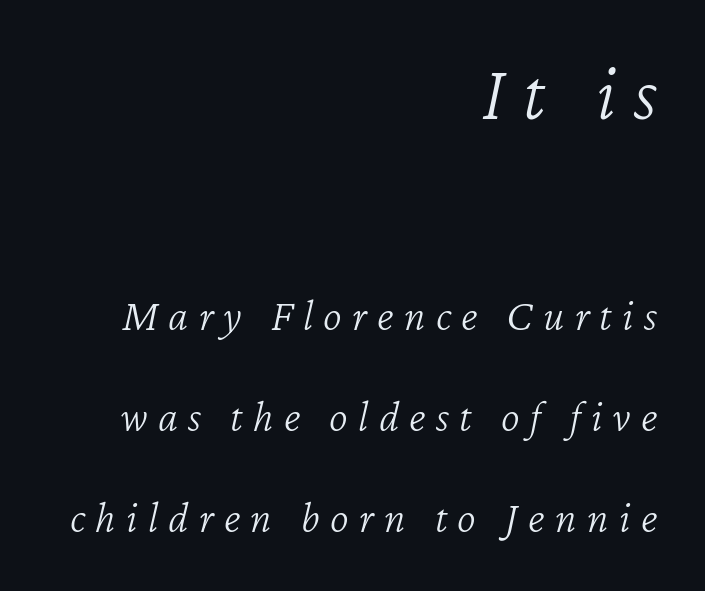
In CSS terms this would be text-align: right. The passage shown begins with its larger block and ends with its smaller one. Looks like regular typesetting: each glyph gets only the width it needs. You could fit nearly another row in the gap between these rows.
